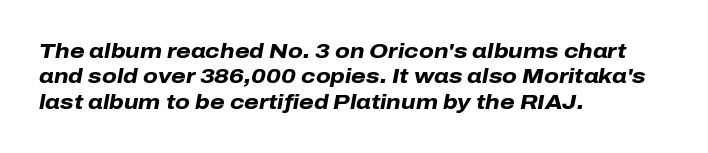
The image shows 21 px bold type, italic (leaning right); set left-aligned, line spacing 1.21x, normal letter spacing, not underlined.
